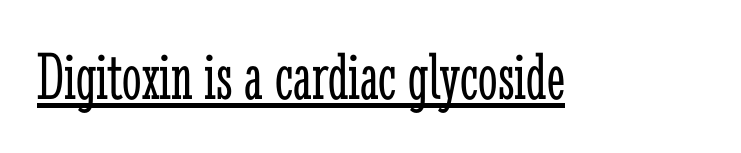
Decoration check: the copy is underlined. These lines are rendered in a variable-pitch font. These glyphs show unthickened strokes, regular width or finer. Posture: upright roman. Is the letter spacing exaggerated? No — it looks like the ordinary default.
